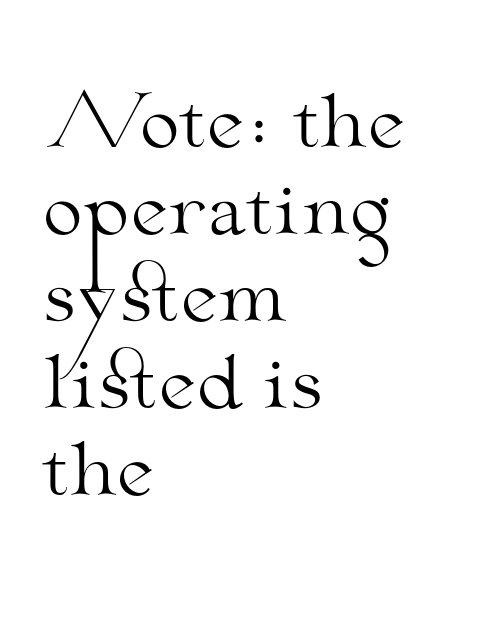
The foot of each line stays bare and open. Bold? No — there's no thickening of the strokes. The lettering holds an erect, upright posture throughout. The ragged edge is on the right, which tells us the setting is flush left. The characters display serif detailing at their extremities.
